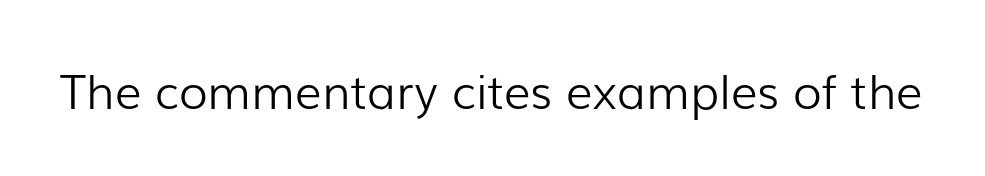
Classification — sans serif. These lines keep a tight, regular rhythm from letter to letter. Note the varied advance widths — an 'i' is clearly narrower than an 'm'. Nope, not italic — everything's standing straight.
